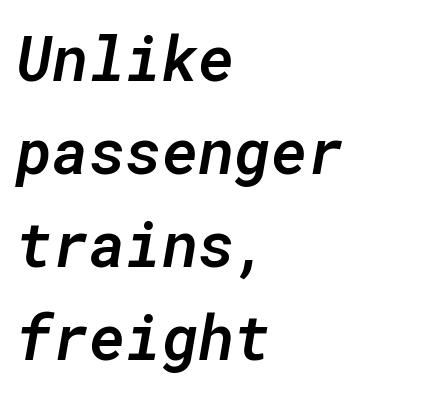
The space between consecutive lines is moderate. Monospaced: the letters line up in strict vertical columns. The glyphs are unaccompanied by any horizontal stroke below them. The letterforms sit shoulder to shoulder at normal distance. Teacher's note: observe the even left margin — that is flush-left alignment. The letters are semibold — heavier than regular but short of a full bold.
